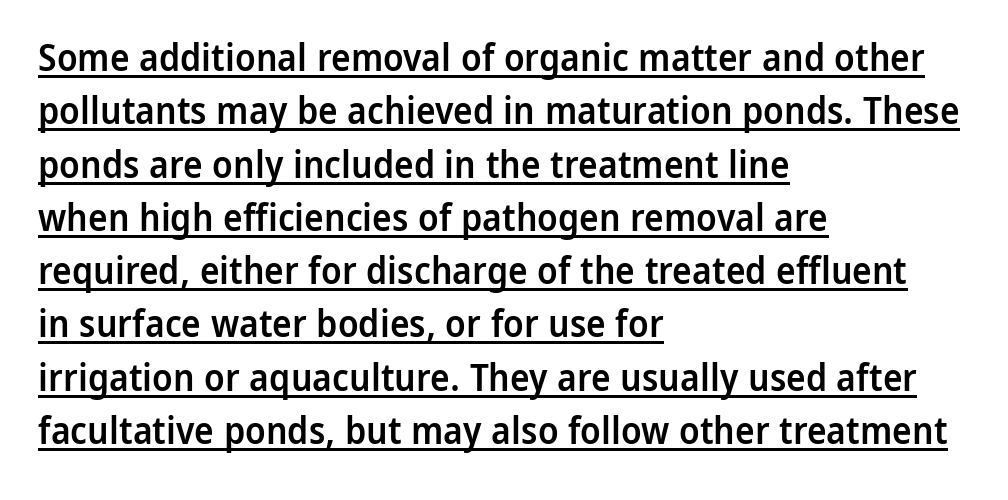
The image shows 37 px semibold sans-serif type, upright; set left-aligned, normal line spacing (1.44x), normal letter spacing, underlined; low stroke contrast and a medium x-height.
